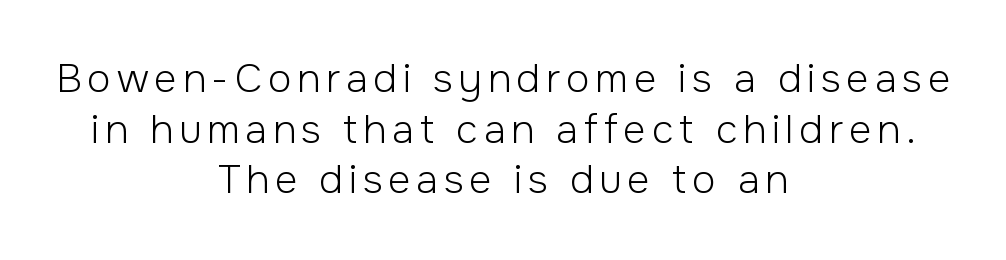
The image shows 39 px light sans-serif type, upright; set centered, normal line spacing (1.3x), not underlined; low stroke contrast and a medium x-height.
